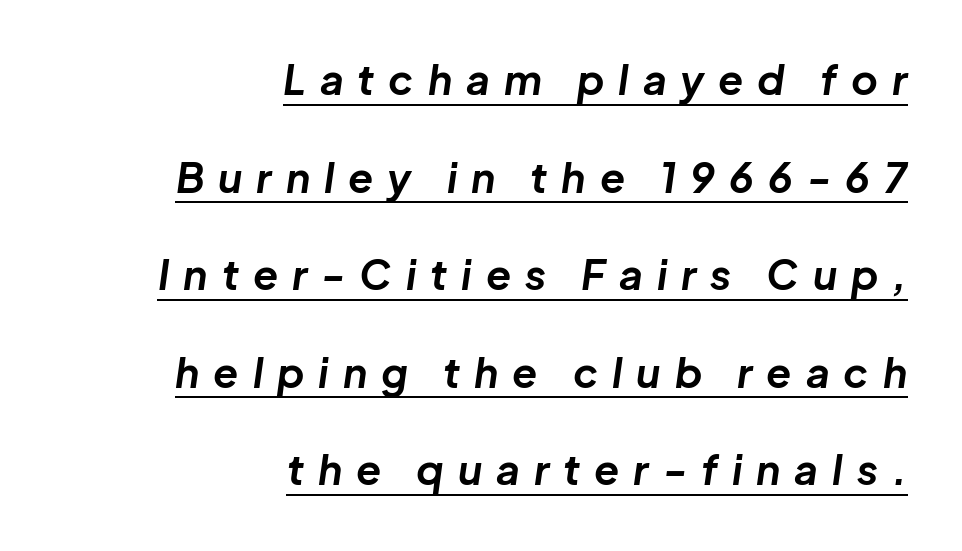
Is the type slanted? Yes — the strokes lean at a clear angle. Short note: letters widely spaced. In terms of weight, the rendering is a true, heavy bold. The specimen includes a rule beneath the text block's lines.
